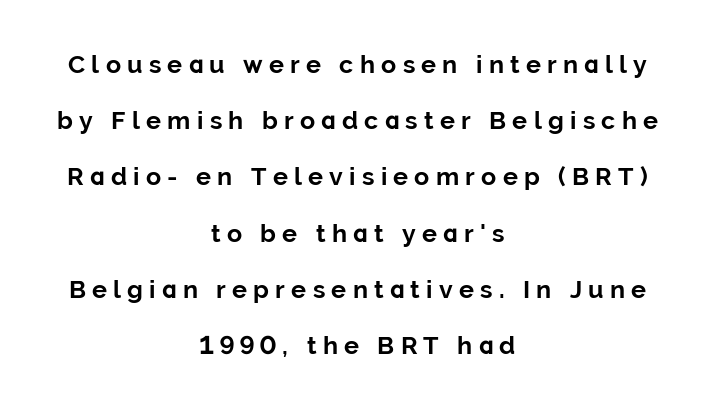
The image shows 25 px bold type, upright; set centered, loose line spacing (2.25x), unusually wide letter spacing (+0.25 em), not underlined.
